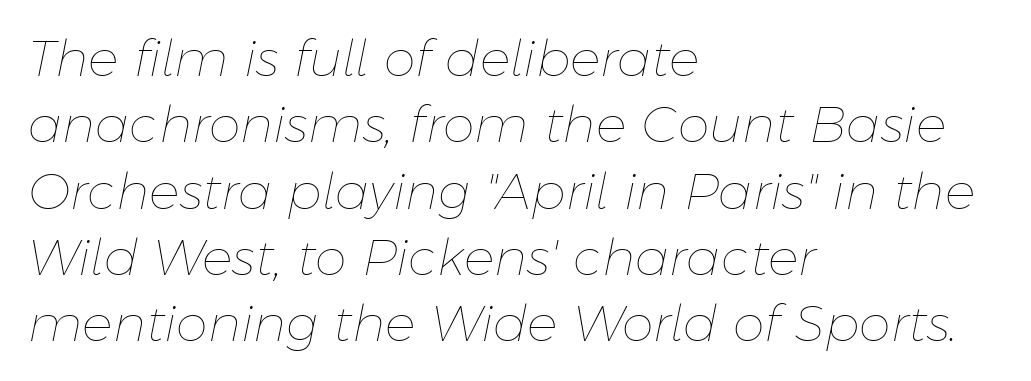
{"italic": "yes", "lean": "right", "slant_degrees": 11, "bold": "no", "weight": "thin", "width": "normal", "stroke_contrast": "low", "x_height": "medium", "monospaced": "no", "underline": "no", "align": "left", "line_spacing": "normal", "line_spacing_ratio": 1.3, "letter_spacing": "normal", "letter_spacing_em": 0.0, "glyph_px": 51}
